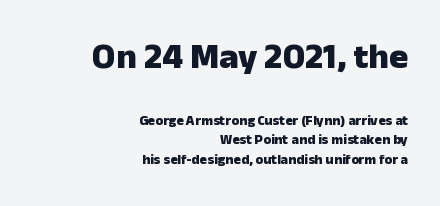
The image shows 36 px heavy sans-serif type, upright; set right-aligned, normal line spacing (1.39x), normal letter spacing, not underlined; the first (top) block is 2.57x larger; low stroke contrast and a medium x-height.
